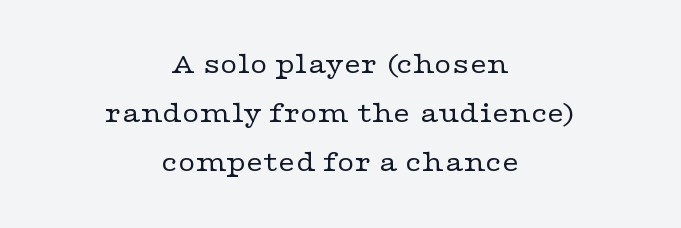
The characters are drawn with everyday or finer stroke widths. Just letters on the line, the space beneath them empty. A serif font was chosen for this passage. Posture: upright roman. Normally led — the rows are evenly, conventionally spaced.
